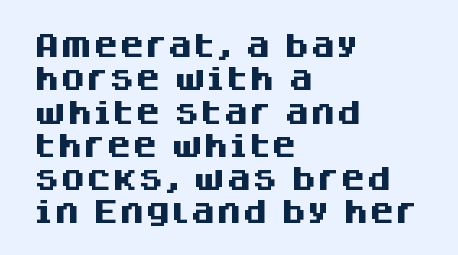
{"italic": "no", "bold": "yes", "underline": "no", "align": "left", "line_spacing": "normal", "line_spacing_ratio": 1.28, "letter_spacing": "normal", "letter_spacing_em": 0.0, "glyph_px": 26}
